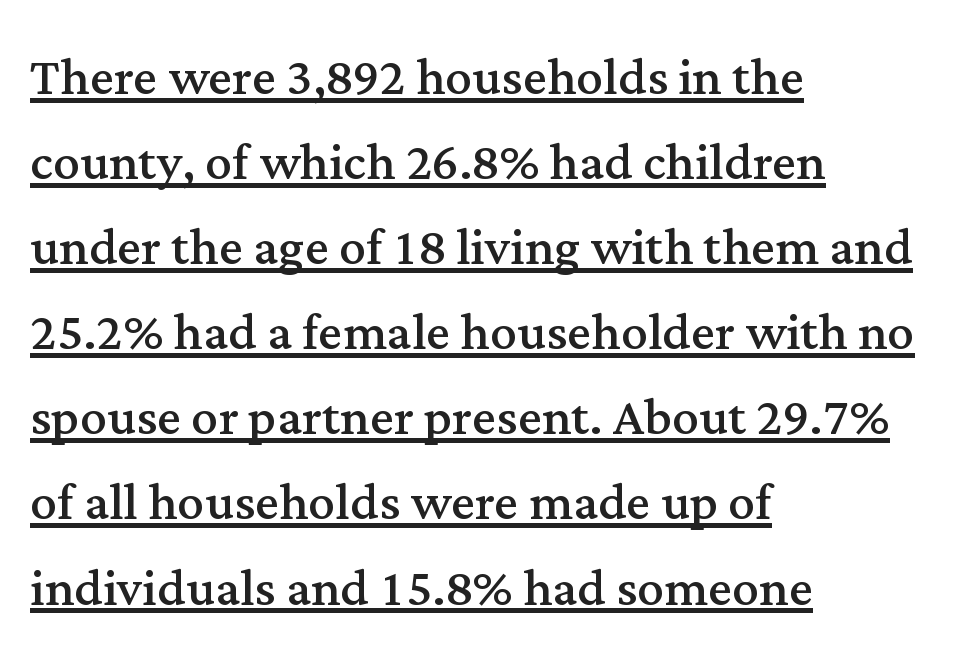
The image shows 67 px regular-weight serif type, upright; set left-aligned, normal line spacing (1.27x), normal letter spacing, underlined; medium stroke contrast and a medium x-height.
